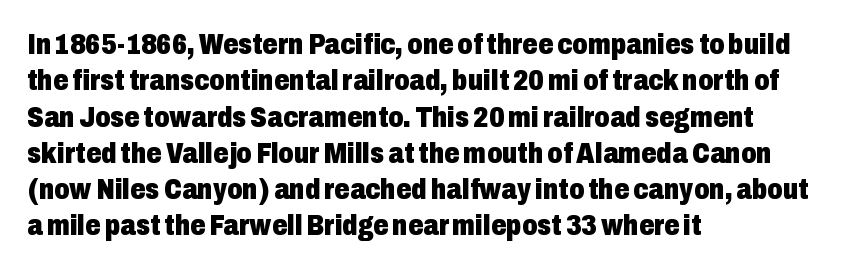
Observe the absence of serifs on each vertical stroke in this sample. This sample uses plain, unmodified letter spacing. Plain, unruled lines of type. Pretty heavy lettering here — definitely bold. The compositor pushed each line to the left boundary. In terms of posture, this sample is upright.
